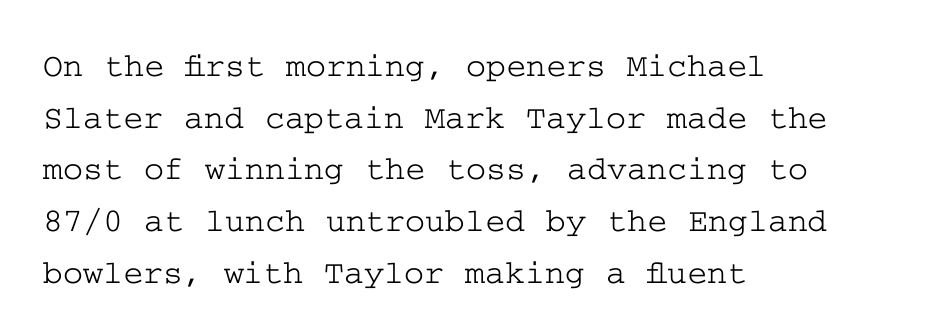
{"serif": "yes", "italic": "no", "width": "wide", "stroke_contrast": "low", "x_height": "medium", "underline": "no", "align": "left", "line_spacing": "normal", "line_spacing_ratio": 1.52, "letter_spacing": "normal", "letter_spacing_em": 0.0, "glyph_px": 34}
